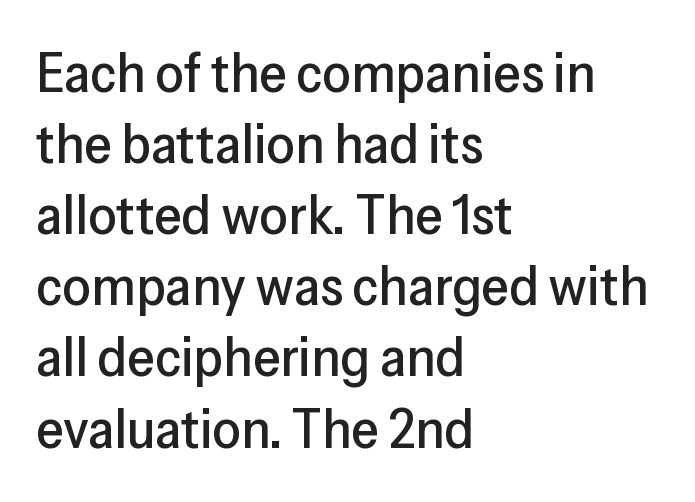
{"serif": "no", "italic": "no", "width": "normal", "stroke_contrast": "low", "x_height": "medium", "monospaced": "no", "underline": "no", "align": "left", "line_spacing": "normal", "line_spacing_ratio": 1.27, "letter_spacing": "normal", "letter_spacing_em": 0.0, "glyph_px": 56}
